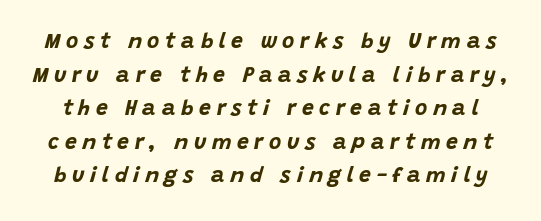
{"italic": "yes", "lean": "right", "slant_degrees": 15, "bold": "yes", "underline": "no", "line_spacing": "normal", "line_spacing_ratio": 1.6, "letter_spacing": "wide", "letter_spacing_em": 0.27, "glyph_px": 21}
